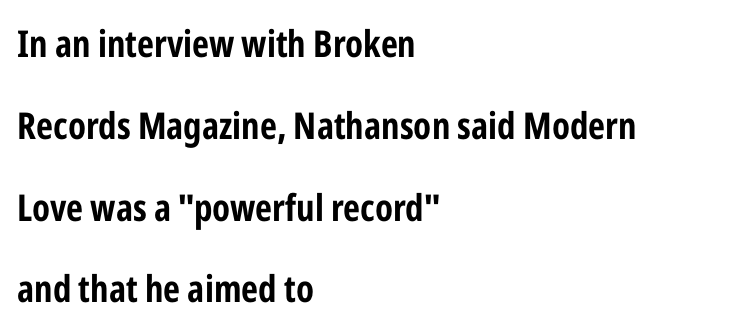
The image shows 37 px bold, condensed sans-serif type, upright; set left-aligned, loose line spacing (2.21x), normal letter spacing, not underlined; low stroke contrast and a medium x-height.
